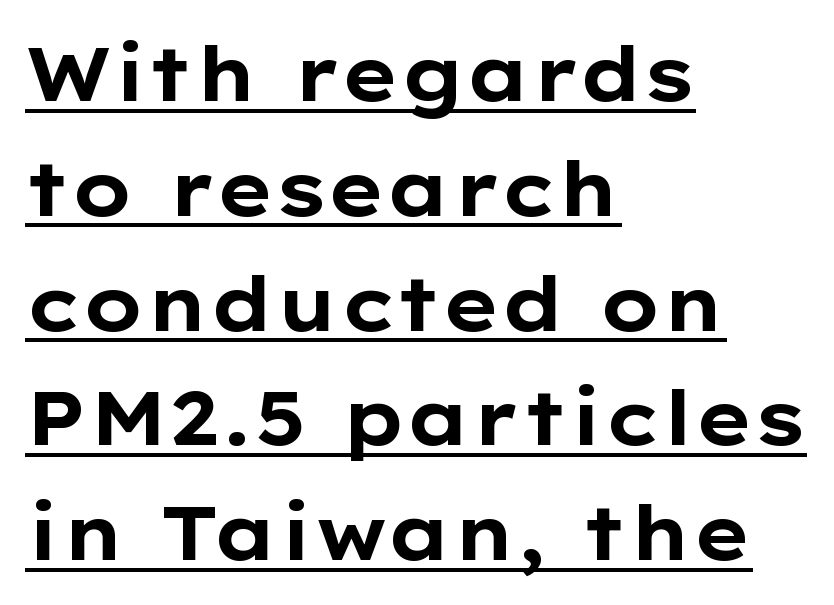
The image shows 76 px bold, wide sans-serif type, upright; set left-aligned, normal line spacing (1.51x), normal letter spacing, underlined; low stroke contrast and a medium x-height.
